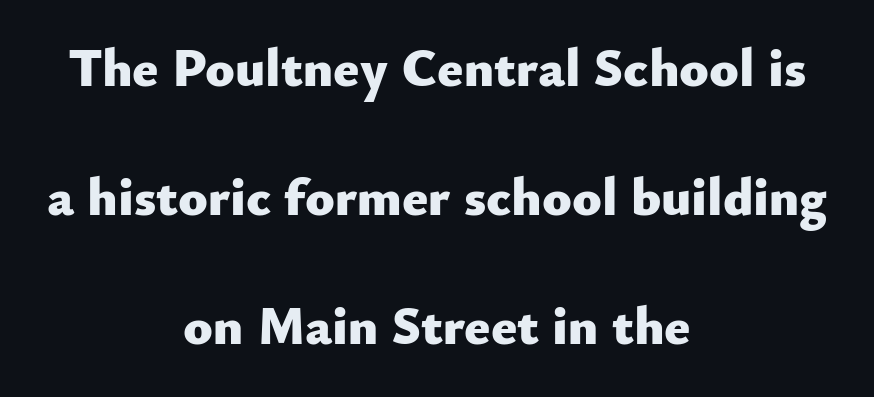
Q: Is the text bold? A: Yes.
Q: Is the text italic (slanted)? A: No, it is upright.
Q: Is the typeface a serif or a sans-serif typeface? A: Sans-serif.
Q: Is the text underlined? A: No.
Q: How is the paragraph aligned? A: Centered.
Q: Is the spacing between letters normal or unusually wide? A: Normal.
Q: Is the spacing between lines tight, normal or loose? A: Loose.
Q: Width (condensed, normal, or wide)? A: Normal.
Q: Stroke contrast? A: Low.
Q: x-height? A: Small.
Q: Monospaced? A: No.
